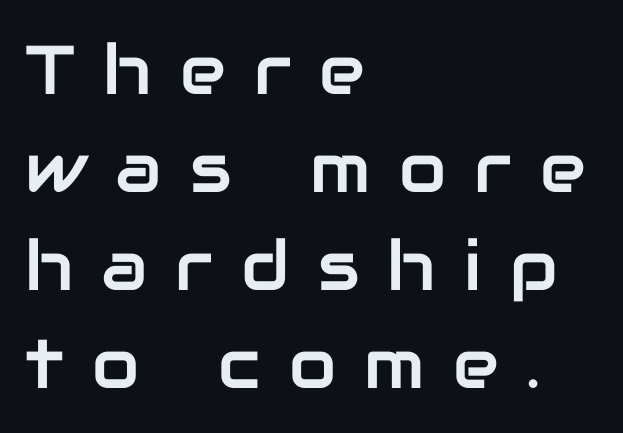
The image shows 69 px sans-serif type, upright; set left-aligned, normal line spacing (1.42x), unusually wide letter spacing (+0.41 em), not underlined; low stroke contrast and a medium x-height.
